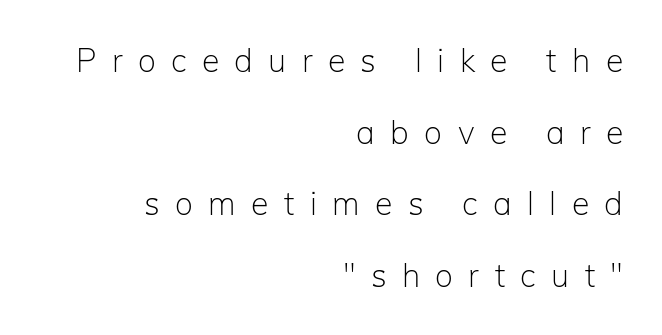
Q: Is the text bold? A: No.
Q: Is the text italic (slanted)? A: No, it is upright.
Q: Is the typeface a serif or a sans-serif typeface? A: Sans-serif.
Q: Is the text underlined? A: No.
Q: How is the paragraph aligned? A: Right-aligned.
Q: Is the spacing between letters normal or unusually wide? A: Unusually wide.
Q: Is the spacing between lines tight, normal or loose? A: Loose.
Q: Width (condensed, normal, or wide)? A: Normal.
Q: Stroke contrast? A: Low.
Q: x-height? A: Medium.
Q: Monospaced? A: No.
